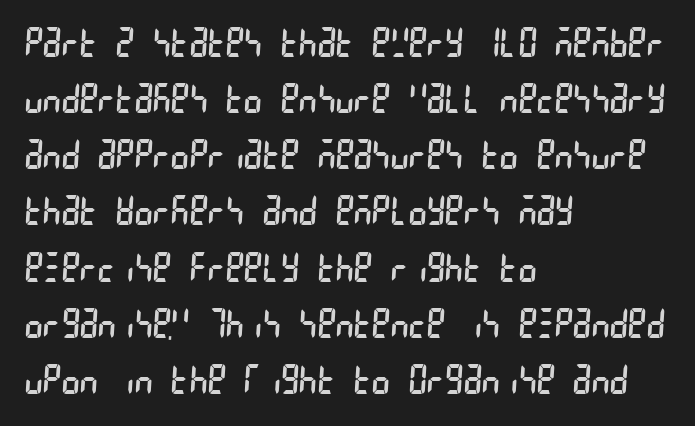
Q: Is the text bold? A: No.
Q: Is the typeface a serif or a sans-serif typeface? A: Sans-serif.
Q: Is the text underlined? A: No.
Q: How is the paragraph aligned? A: Left-aligned.
Q: Is the spacing between letters normal or unusually wide? A: Normal.
Q: Is the spacing between lines tight, normal or loose? A: Normal.
Q: Width (condensed, normal, or wide)? A: Condensed.
Q: Stroke contrast? A: Low.
Q: x-height? A: Large.
